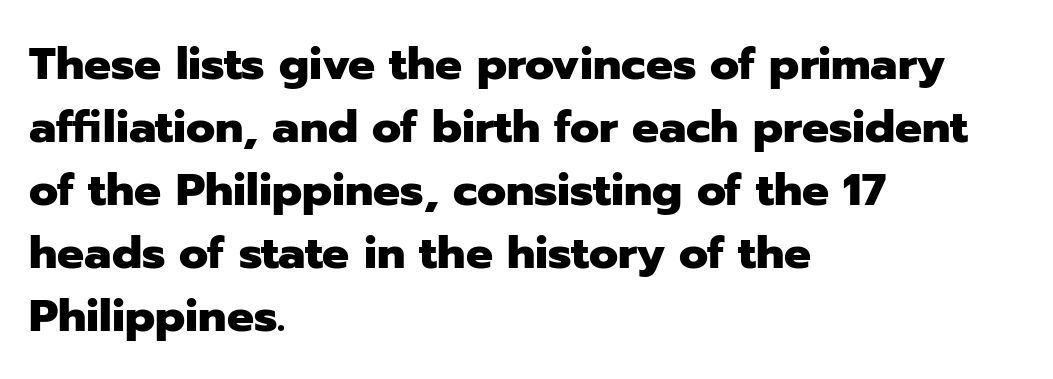
Q: Is the text bold? A: Yes.
Q: Is the text italic (slanted)? A: No, it is upright.
Q: Is the typeface a serif or a sans-serif typeface? A: Sans-serif.
Q: Is the text underlined? A: No.
Q: How is the paragraph aligned? A: Left-aligned.
Q: Is the spacing between letters normal or unusually wide? A: Normal.
Q: Is the spacing between lines tight, normal or loose? A: Normal.
Q: Width (condensed, normal, or wide)? A: Normal.
Q: Stroke contrast? A: Low.
Q: x-height? A: Medium.
Q: Monospaced? A: No.
